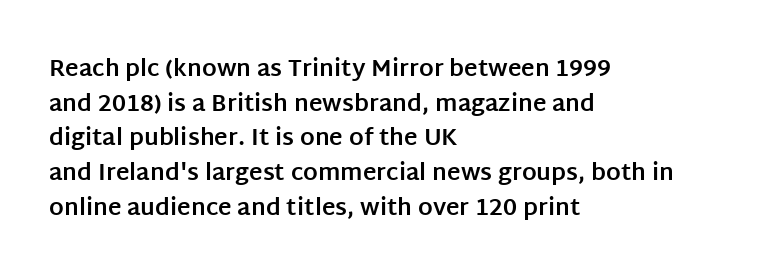
Every stem runs plumb, perpendicular to the baseline. The typesetting leans heavy: a genuine bold. Anything drawn beneath the words? Only blank space. The paragraph shown leans on its left margin. In terms of letterspacing, this is plain default setting. The space between consecutive lines is moderate.
